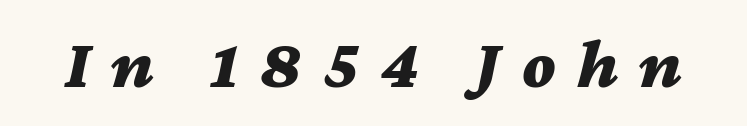
The image shows 70 px bold, wide type, italic (leaning right); set unusually wide letter spacing (+0.3 em), not underlined; medium stroke contrast and a medium x-height.
